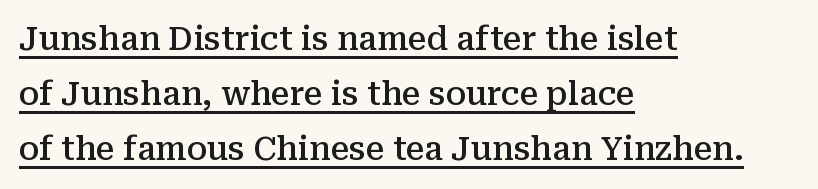
The image shows 33 px semibold serif type, upright; set left-aligned, normal line spacing (1.67x), normal letter spacing, underlined; medium stroke contrast and a medium x-height.
